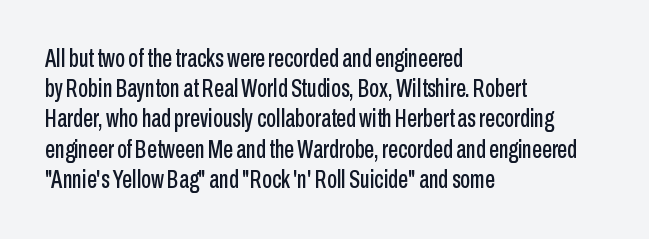
Q: Is the text italic (slanted)? A: No, it is upright.
Q: Is the text underlined? A: No.
Q: How is the paragraph aligned? A: Left-aligned.
Q: Is the spacing between letters normal or unusually wide? A: Normal.
